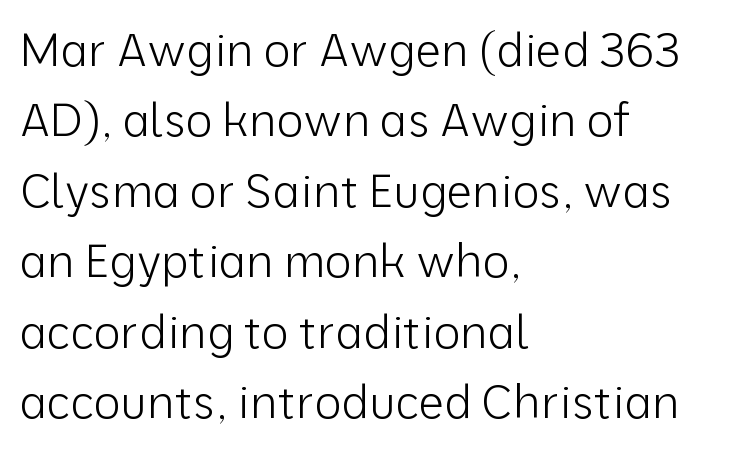
Q: Is the text bold? A: No.
Q: Is the text italic (slanted)? A: No, it is upright.
Q: Is the typeface a serif or a sans-serif typeface? A: Sans-serif.
Q: Is the text underlined? A: No.
Q: How is the paragraph aligned? A: Left-aligned.
Q: Is the spacing between letters normal or unusually wide? A: Normal.
Q: Is the spacing between lines tight, normal or loose? A: Normal.
Q: Width (condensed, normal, or wide)? A: Normal.
Q: Stroke contrast? A: Low.
Q: x-height? A: Medium.
Q: Monospaced? A: No.
